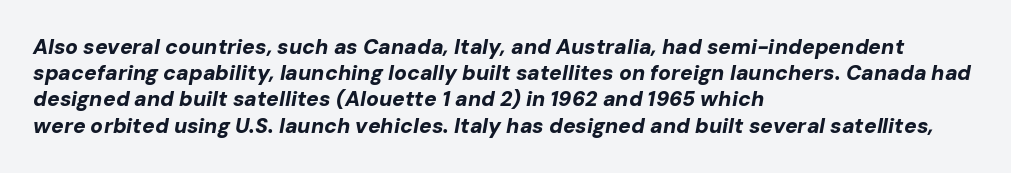
{"italic": "yes", "lean": "right", "slant_degrees": 10, "bold": "yes", "underline": "no", "align": "left", "line_spacing": "normal", "line_spacing_ratio": 1.25, "letter_spacing": "normal", "letter_spacing_em": 0.0, "glyph_px": 21}
